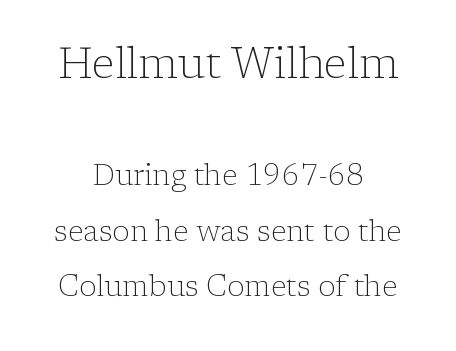
{"serif": "yes", "italic": "no", "bold": "no", "weight": "light", "width": "normal", "stroke_contrast": "low", "x_height": "medium", "monospaced": "no", "underline": "no", "align": "center", "line_spacing": "loose", "line_spacing_ratio": 1.92, "letter_spacing": "normal", "letter_spacing_em": 0.0, "larger_block": "first", "size_ratio": 1.48, "glyph_px": 43}
